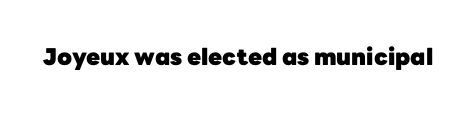
Q: Is the text bold? A: Yes.
Q: Is the text italic (slanted)? A: No, it is upright.
Q: Is the text underlined? A: No.
Q: Is the spacing between letters normal or unusually wide? A: Normal.
